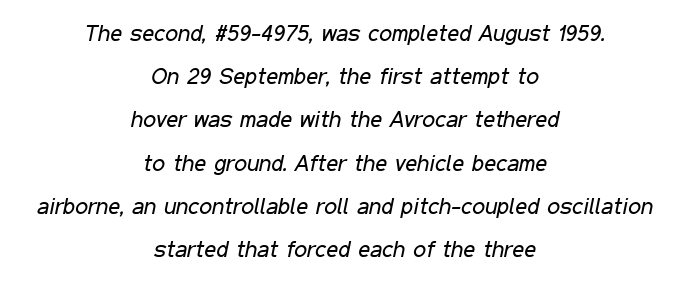
Q: Is the text bold? A: No.
Q: Is the text italic (slanted)? A: Yes, it leans right by about 11 degrees.
Q: Is the text underlined? A: No.
Q: How is the paragraph aligned? A: Centered.
Q: Is the spacing between letters normal or unusually wide? A: Normal.
